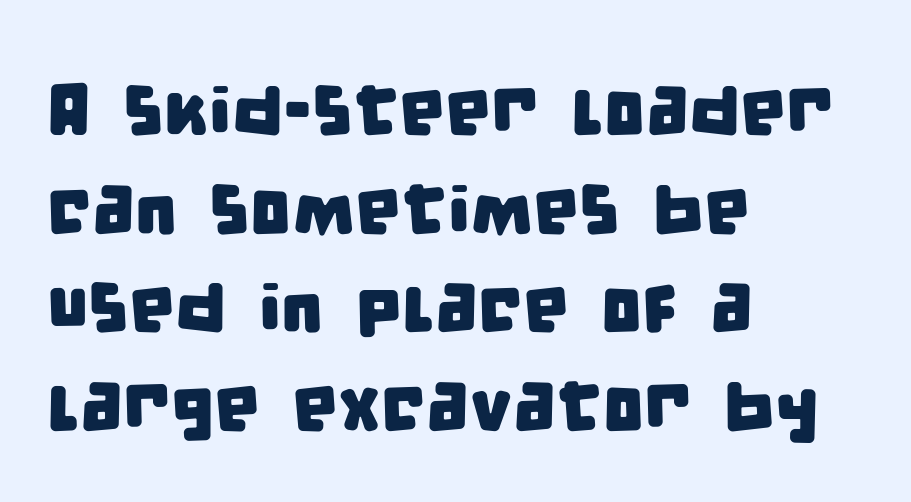
Q: Is the typeface a serif or a sans-serif typeface? A: Sans-serif.
Q: Is the text underlined? A: No.
Q: How is the paragraph aligned? A: Left-aligned.
Q: Is the spacing between letters normal or unusually wide? A: Normal.
Q: Is the spacing between lines tight, normal or loose? A: Normal.
Q: Width (condensed, normal, or wide)? A: Condensed.
Q: Stroke contrast? A: Low.
Q: x-height? A: Large.
Q: Monospaced? A: No.
